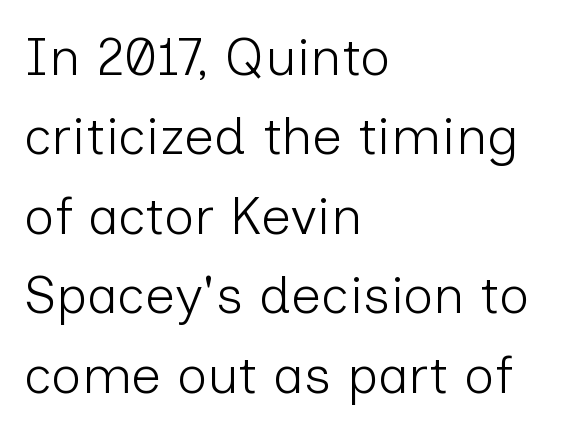
Rule under the text: the space is simply empty. Heft: none added — not bold. Spacing verdict: proportional, widths tailored to each character. This sample is left-justified, so line endings fall wherever the words run out. The tracking reads as untouched default to a designer's eye.
